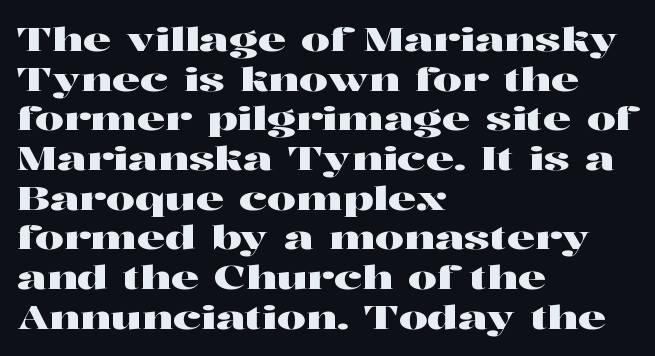
Q: Is the text italic (slanted)? A: No, it is upright.
Q: Is the typeface a serif or a sans-serif typeface? A: Serif.
Q: Is the text underlined? A: No.
Q: How is the paragraph aligned? A: Left-aligned.
Q: Is the spacing between letters normal or unusually wide? A: Normal.
Q: Width (condensed, normal, or wide)? A: Wide.
Q: Stroke contrast? A: High.
Q: x-height? A: Medium.
Q: Monospaced? A: No.
